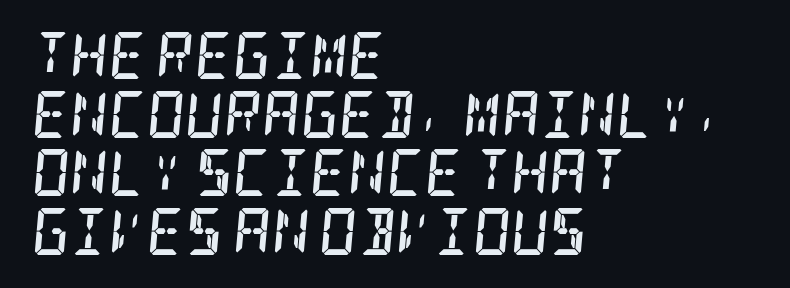
The image shows 47 px semibold, condensed serif type, italic (leaning right); set left-aligned, normal line spacing (1.25x), normal letter spacing, not underlined; low stroke contrast and a large x-height.
